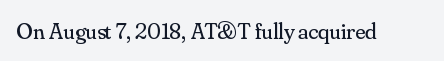
The image shows 23 px text type, upright; set normal letter spacing, not underlined.
